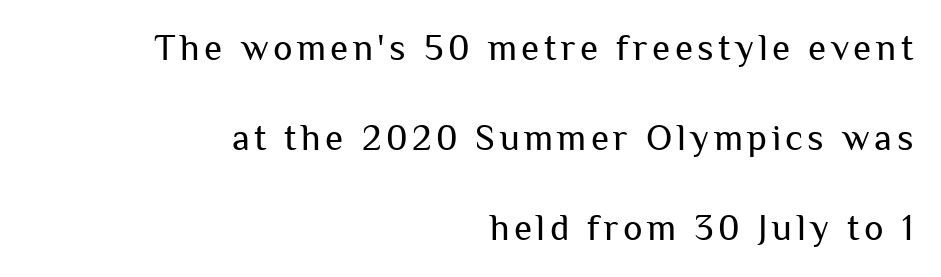
Q: Is the text bold? A: No.
Q: Is the text italic (slanted)? A: No, it is upright.
Q: Is the typeface a serif or a sans-serif typeface? A: Sans-serif.
Q: Is the text underlined? A: No.
Q: How is the paragraph aligned? A: Right-aligned.
Q: Is the spacing between lines tight, normal or loose? A: Loose.
Q: Width (condensed, normal, or wide)? A: Normal.
Q: Stroke contrast? A: Medium.
Q: x-height? A: Medium.
Q: Monospaced? A: No.
